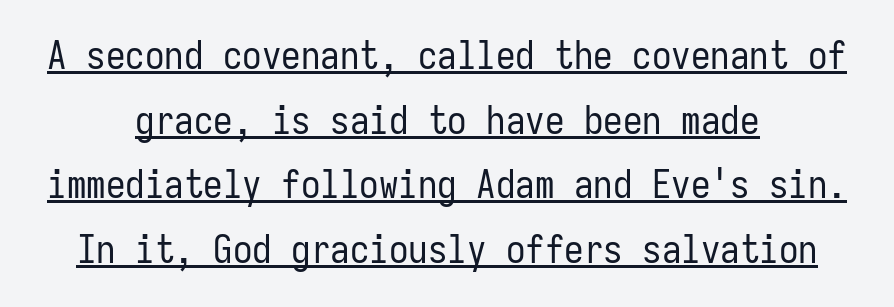
Q: Is the text bold? A: No.
Q: Is the text italic (slanted)? A: No, it is upright.
Q: Is the typeface a serif or a sans-serif typeface? A: Sans-serif.
Q: Is the text underlined? A: Yes.
Q: How is the paragraph aligned? A: Centered.
Q: Is the spacing between letters normal or unusually wide? A: Normal.
Q: Is the spacing between lines tight, normal or loose? A: Normal.
Q: Width (condensed, normal, or wide)? A: Condensed.
Q: Stroke contrast? A: Low.
Q: x-height? A: Medium.
Q: Monospaced? A: Yes.
